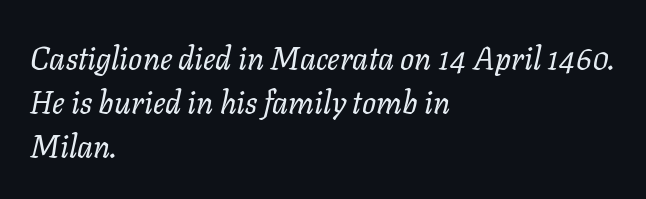
{"italic": "yes", "lean": "right", "slant_degrees": 11, "bold": "no", "weight": "regular", "width": "normal", "stroke_contrast": "low", "x_height": "medium", "monospaced": "no", "underline": "no", "align": "left", "line_spacing": "normal", "line_spacing_ratio": 1.42, "letter_spacing": "normal", "letter_spacing_em": 0.0, "glyph_px": 31}
